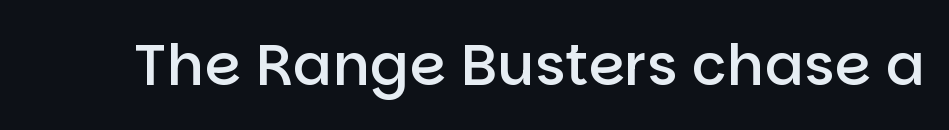
Q: Is the text bold? A: Semi-bold.
Q: Is the text italic (slanted)? A: No, it is upright.
Q: Is the typeface a serif or a sans-serif typeface? A: Sans-serif.
Q: Is the text underlined? A: No.
Q: Is the spacing between letters normal or unusually wide? A: Normal.
Q: Width (condensed, normal, or wide)? A: Normal.
Q: Stroke contrast? A: Low.
Q: x-height? A: Large.
Q: Monospaced? A: No.
